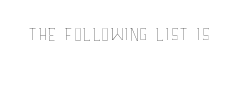
Q: Is the text bold? A: No.
Q: Is the text italic (slanted)? A: No, it is upright.
Q: Is the text underlined? A: No.
Q: Is the spacing between letters normal or unusually wide? A: Normal.
